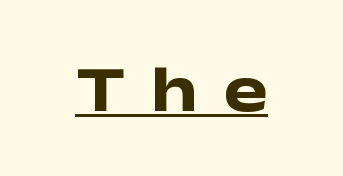
{"serif": "no", "italic": "no", "bold": "yes", "weight": "heavy", "width": "wide", "stroke_contrast": "low", "x_height": "medium", "monospaced": "no", "underline": "yes", "letter_spacing": "wide", "letter_spacing_em": 0.38, "glyph_px": 66}
